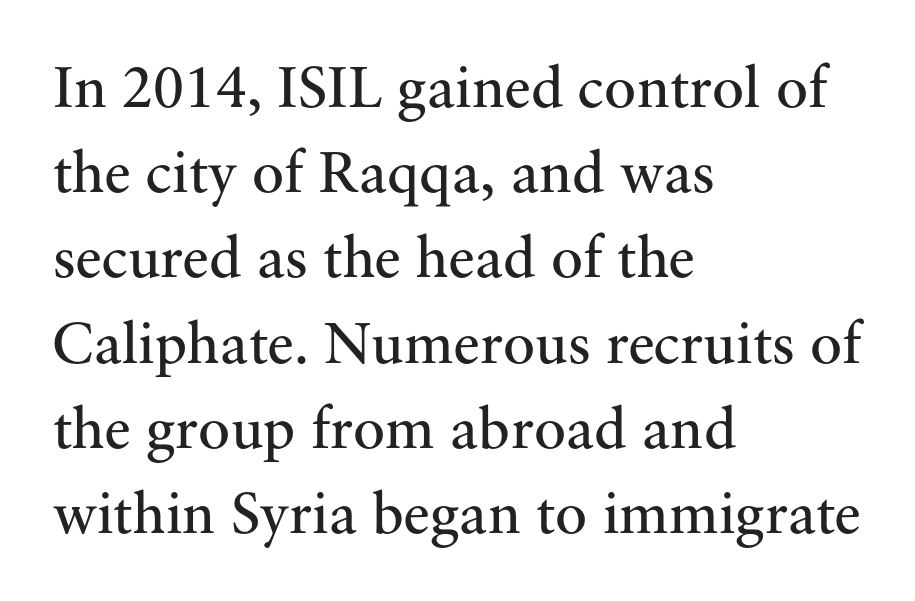
Looks like regular typesetting: each glyph gets only the width it needs. The lines in this sample share a left origin and differ only in where they stop. The typeface has the unassuming heft of standard copy or less. Clear beneath every line of the passage. A roman cut, with each character standing at attention. What's the leading like? Ordinary, nothing unusual.
